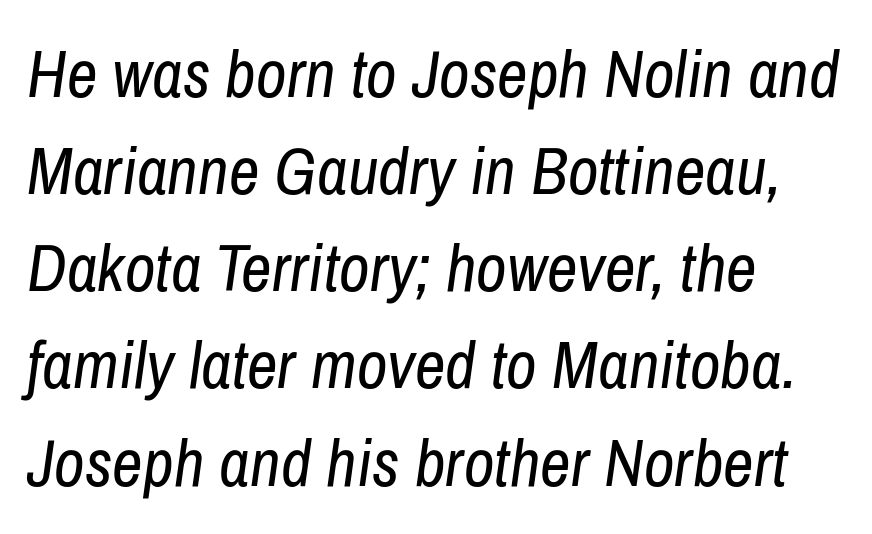
The weight tops out at a normal text grade. These lines keep a tight, regular rhythm from letter to letter. The letters are slanted; this is an italic face. Summary of vertical rhythm: regular, with standard interline spacing. Looks like regular typesetting: each glyph gets only the width it needs. Check the space under the baseline: it is left empty.
